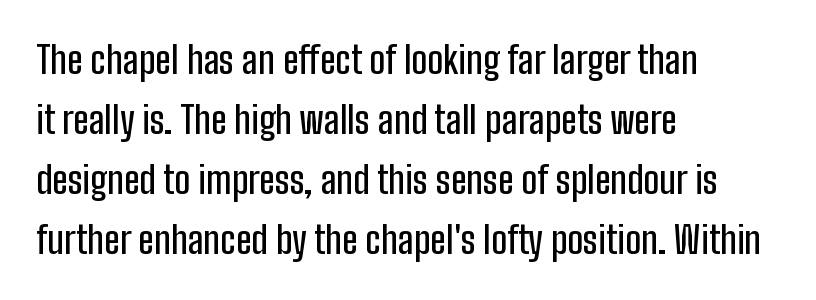
Q: Is the text italic (slanted)? A: No, it is upright.
Q: Is the typeface a serif or a sans-serif typeface? A: Sans-serif.
Q: Is the text underlined? A: No.
Q: How is the paragraph aligned? A: Left-aligned.
Q: Is the spacing between letters normal or unusually wide? A: Normal.
Q: Is the spacing between lines tight, normal or loose? A: Normal.
Q: Width (condensed, normal, or wide)? A: Condensed.
Q: Stroke contrast? A: Low.
Q: x-height? A: Medium.
Q: Monospaced? A: No.
